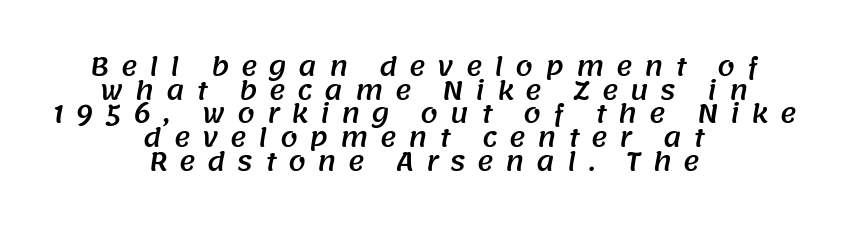
Vertical spacing — tight. In terms of letterspacing, this is a distinctly airy, spread setting. Rule under the text: the space is simply empty. This sample is center-justified, so both line endings float freely.
